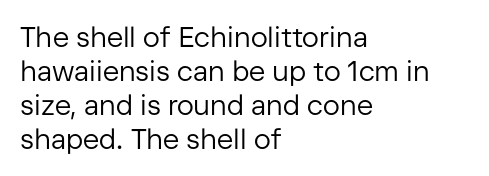
When letters stand straight like this, we call the style roman or upright. Regarding serifs, this sample does without them. The font sits on the lighter half of the weight spectrum, regular included. Spacing verdict: proportional, widths tailored to each character.
